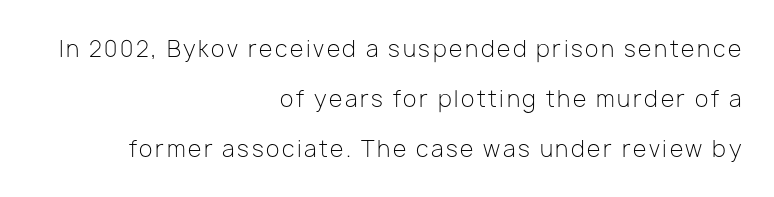
Q: Is the text bold? A: No.
Q: Is the text italic (slanted)? A: No, it is upright.
Q: Is the text underlined? A: No.
Q: How is the paragraph aligned? A: Right-aligned.
Q: Is the spacing between lines tight, normal or loose? A: Loose.
